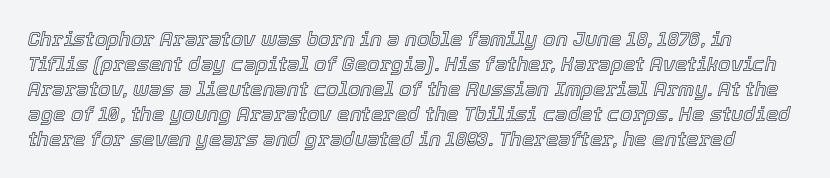
{"italic": "yes", "lean": "right", "slant_degrees": 12, "underline": "no", "line_spacing": "normal", "line_spacing_ratio": 1.25, "letter_spacing": "normal", "letter_spacing_em": 0.0, "glyph_px": 20}
